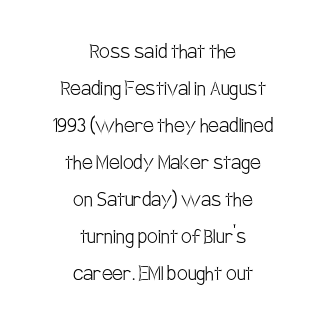
Underline: absent. Honestly, the row spacing looks completely unremarkable. Tall strokes in this sample are plumb rather than angled. Letter spacing: default. These glyphs show unthickened strokes, regular width or finer.
